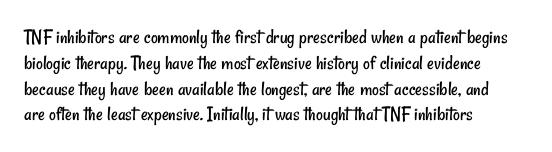
The foot of each line stays bare and open. The characters are drawn with everyday or finer stroke widths. Letter spacing: default. Line beginnings align vertically; line endings do not.
